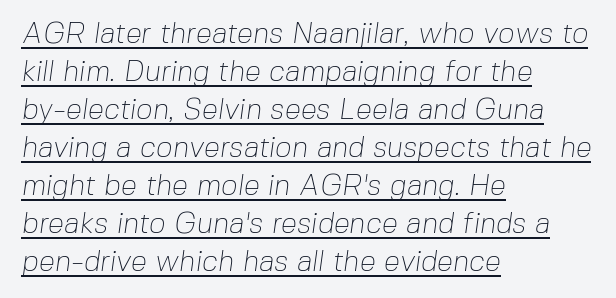
{"serif": "no", "bold": "no", "weight": "thin", "width": "normal", "stroke_contrast": "low", "x_height": "medium", "monospaced": "no", "underline": "yes", "align": "left", "line_spacing": "normal", "line_spacing_ratio": 1.31, "letter_spacing": "normal", "letter_spacing_em": 0.0, "glyph_px": 29}
